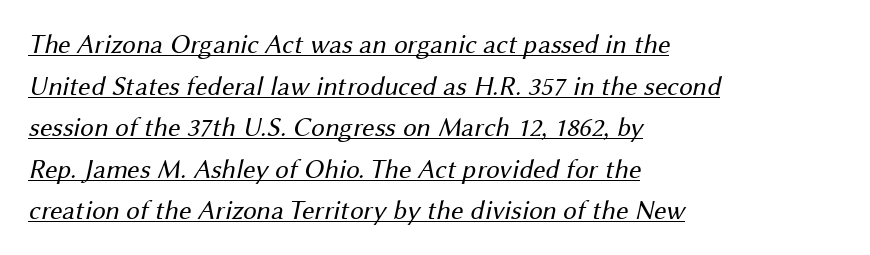
Vertically, the passage feels balanced, rows spaced as you'd expect. Weight: not bold — regular or lighter. The letterforms sit shoulder to shoulder at normal distance. Alignment: flush left. Every word sits above its own underline.
